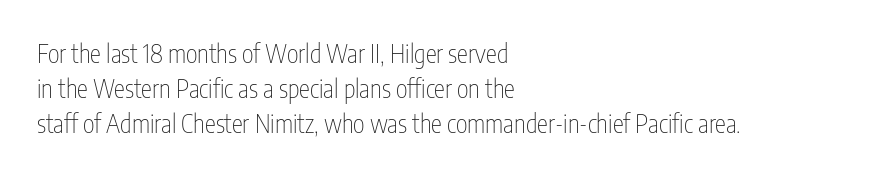
Weight: not bold — regular or lighter. Summary of vertical rhythm: regular, with standard interline spacing. Italic? Not at all — the glyphs are vertical. Words appear dense and cohesive because spacing is normal. Glance below the letters and you will spot only blank space.
